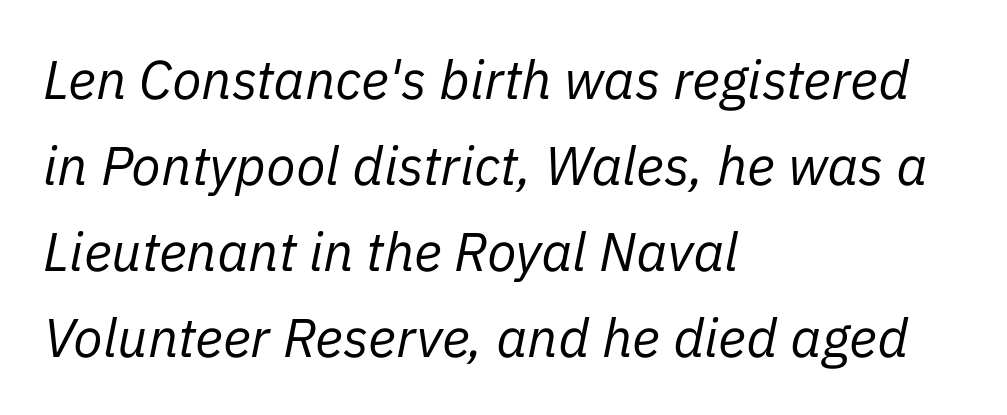
Q: Is the text bold? A: No.
Q: Is the text italic (slanted)? A: Yes, it leans right by about 11 degrees.
Q: Is the text underlined? A: No.
Q: How is the paragraph aligned? A: Left-aligned.
Q: Is the spacing between letters normal or unusually wide? A: Normal.
Q: Is the spacing between lines tight, normal or loose? A: Normal.
Q: Width (condensed, normal, or wide)? A: Normal.
Q: Stroke contrast? A: Low.
Q: x-height? A: Medium.
Q: Monospaced? A: No.
